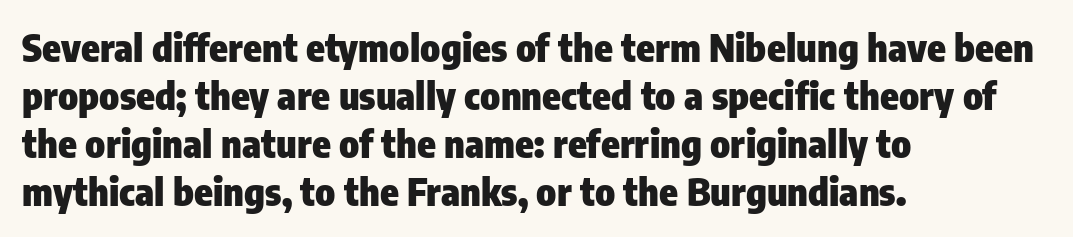
{"serif": "no", "italic": "no", "bold": "yes", "weight": "heavy", "width": "condensed", "stroke_contrast": "low", "x_height": "medium", "monospaced": "no", "underline": "no", "align": "left", "line_spacing": "normal", "line_spacing_ratio": 1.26, "letter_spacing": "normal", "letter_spacing_em": 0.0, "glyph_px": 38}
